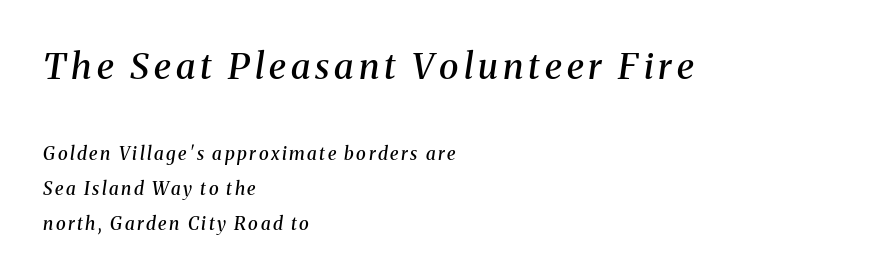
Q: Is the text bold? A: Semi-bold.
Q: Is the text italic (slanted)? A: Yes, it leans right by about 8 degrees.
Q: Is the typeface a serif or a sans-serif typeface? A: Serif.
Q: Is the text underlined? A: No.
Q: How is the paragraph aligned? A: Left-aligned.
Q: Is the spacing between lines tight, normal or loose? A: Loose.
Q: Which block of text is set in a larger size, the first (top) or the second (bottom)? A: The first (top) one.
Q: Width (condensed, normal, or wide)? A: Normal.
Q: Stroke contrast? A: Medium.
Q: x-height? A: Medium.
Q: Monospaced? A: No.
